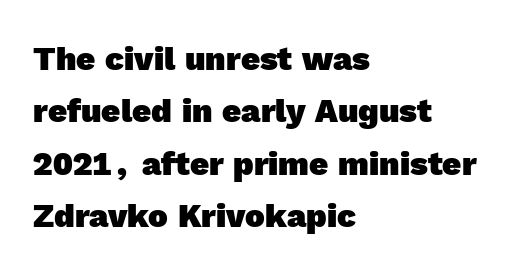
Q: Is the text bold? A: Yes.
Q: Is the typeface a serif or a sans-serif typeface? A: Sans-serif.
Q: Is the text underlined? A: No.
Q: How is the paragraph aligned? A: Left-aligned.
Q: Is the spacing between letters normal or unusually wide? A: Normal.
Q: Is the spacing between lines tight, normal or loose? A: Normal.
Q: Width (condensed, normal, or wide)? A: Normal.
Q: x-height? A: Medium.
Q: Monospaced? A: No.
